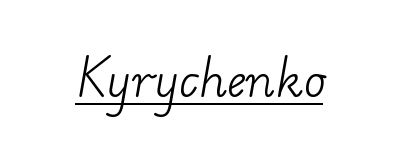
Here the glyphs are tracked normally, forming tight word shapes. The typeface has the unassuming heft of standard copy or less. In designer terms, the underline attribute is active on this setting. This sample has the flowing, uneven cadence of proportional lettering.
